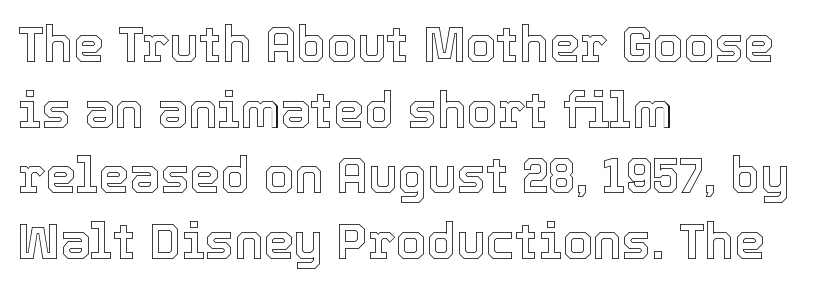
What's the leading like? Ordinary, nothing unusual. The compositor pushed each line to the left boundary. How are the letters spaced? Ordinarily, with no added tracking. Looks like regular typesetting: each glyph gets only the width it needs. Italic? Not at all — the glyphs are vertical. Honestly, there is no underline to notice here at all.
